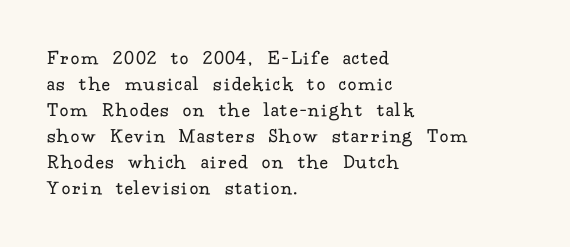
{"italic": "no", "bold": "no", "underline": "no", "align": "left", "line_spacing_ratio": 1.24, "glyph_px": 21}
